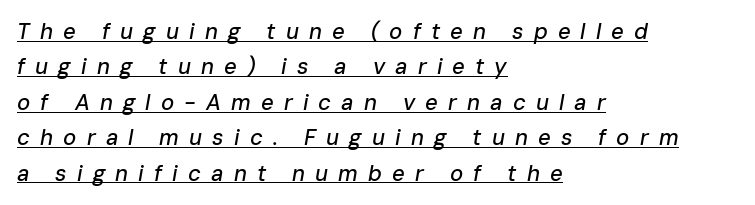
{"italic": "yes", "lean": "right", "slant_degrees": 10, "underline": "yes", "align": "left", "line_spacing": "normal", "line_spacing_ratio": 1.61, "letter_spacing": "wide", "letter_spacing_em": 0.46, "glyph_px": 22}
